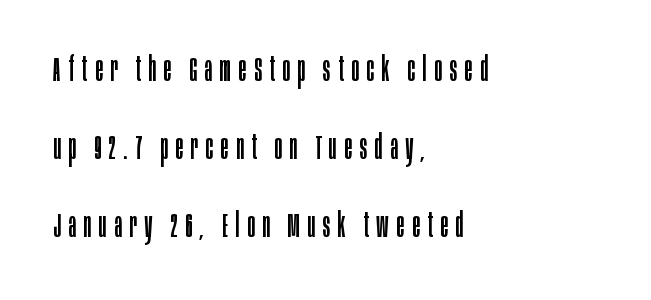
This is the regular roman posture of the typeface. Is the type heavy? It reads as light-to-regular instead. Regarding serifs, this sample does without them. Proportional: the letters do not fall into vertical columns. Vertical spacing — loose.
